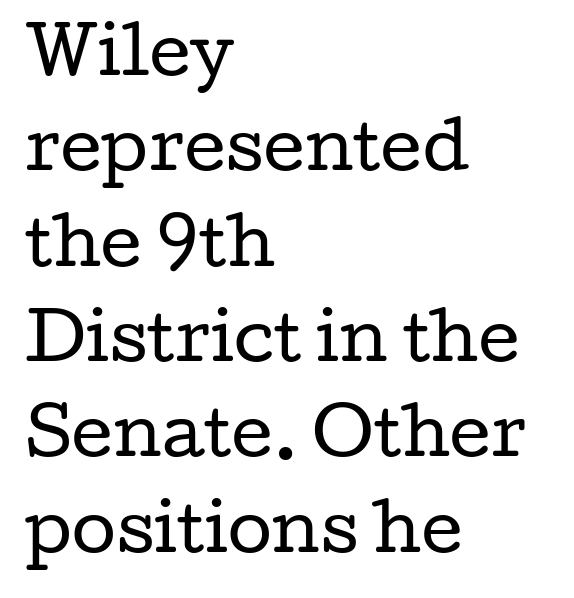
Line spacing here is normal. How are the letters spaced? Ordinarily, with no added tracking. Leftover space on each line is placed entirely after the last word. Underlining? Definitely not there. It's the straight-up-and-down kind of type.
